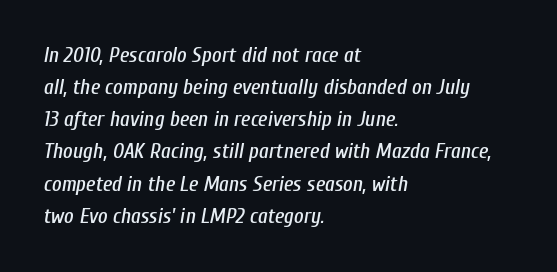
Slanted lettering throughout. Between one letter and the next there's only the usual sliver of space. Leftover space on each line is placed entirely after the last word. Regarding leading, the lines here are spaced in the standard way. A clean baseline with only descenders dipping below it.
